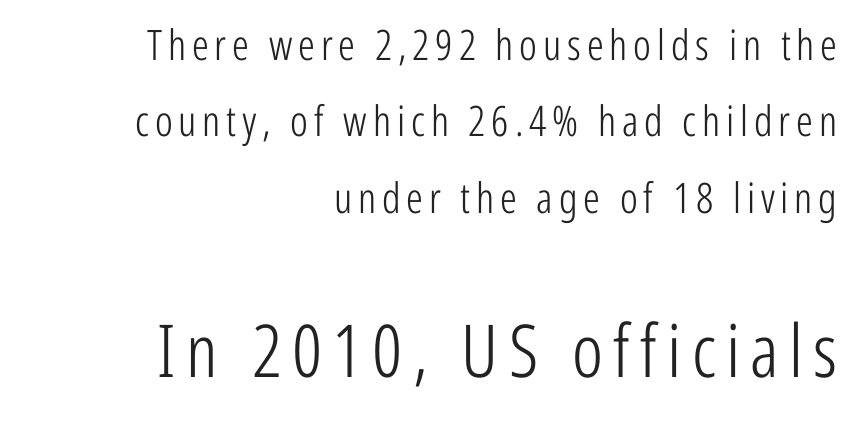
{"serif": "no", "italic": "no", "bold": "no", "weight": "light", "width": "condensed", "stroke_contrast": "low", "x_height": "medium", "monospaced": "no", "underline": "no", "align": "right", "line_spacing_ratio": 1.82, "larger_block": "second", "size_ratio": 1.74, "glyph_px": 73}
